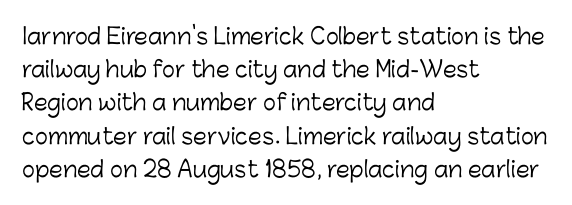
{"italic": "no", "bold": "no", "underline": "no", "align": "left", "line_spacing": "normal", "line_spacing_ratio": 1.51, "letter_spacing": "normal", "letter_spacing_em": 0.0, "glyph_px": 22}
